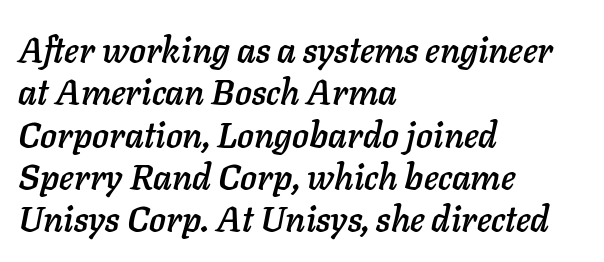
Q: Is the text italic (slanted)? A: Yes, it leans right by about 11 degrees.
Q: Is the text underlined? A: No.
Q: How is the paragraph aligned? A: Left-aligned.
Q: Is the spacing between letters normal or unusually wide? A: Normal.
Q: Width (condensed, normal, or wide)? A: Normal.
Q: Stroke contrast? A: Low.
Q: x-height? A: Medium.
Q: Monospaced? A: No.
